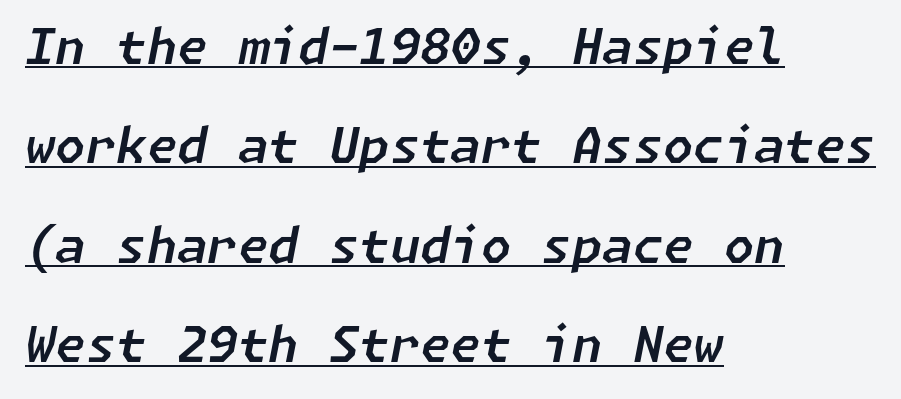
The image shows 49 px text type, italic (leaning right); set left-aligned, loose line spacing (2.03x), normal letter spacing, underlined; low stroke contrast and a medium x-height.
